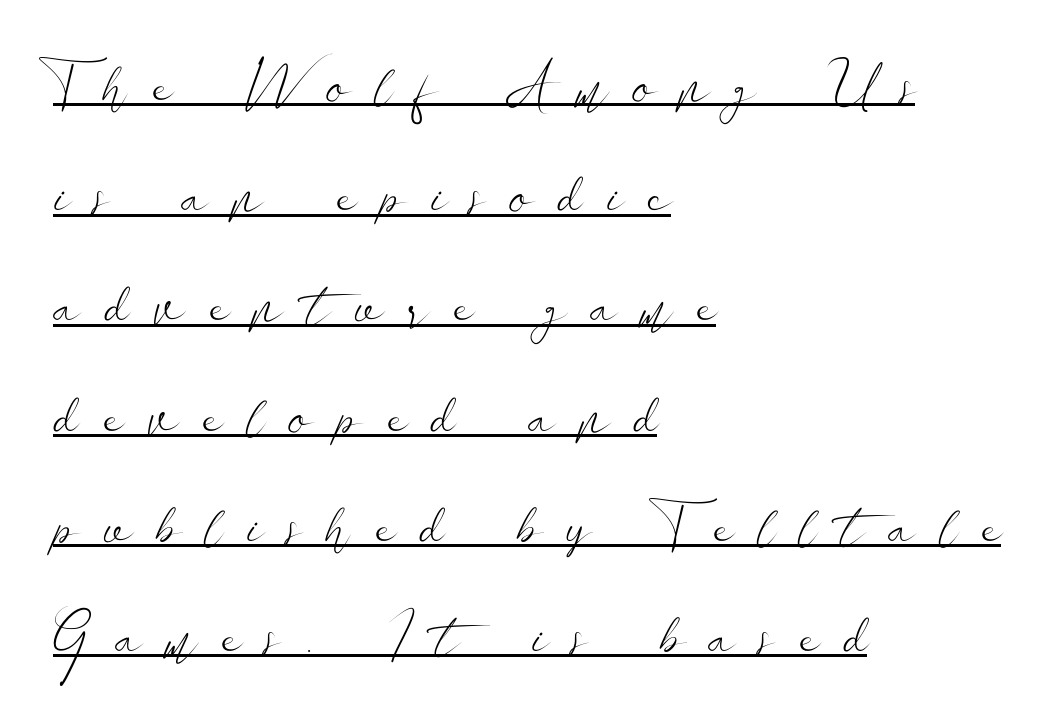
The image shows 58 px light, wide sans-serif type; set left-aligned, loose line spacing (1.9x), unusually wide letter spacing (+0.43 em), underlined; low stroke contrast and a small x-height.
